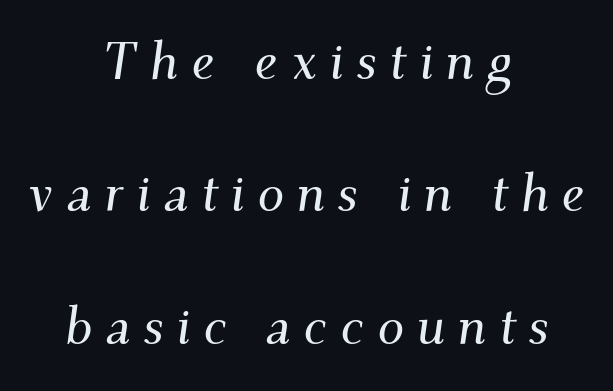
The image shows 53 px serif type, italic (leaning right); set centered, loose line spacing (2.5x), unusually wide letter spacing (+0.24 em), not underlined; medium stroke contrast and a small x-height.
